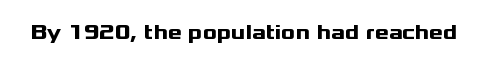
The letterforms sit shoulder to shoulder at normal distance. These lines were composed using upright roman letters. Check the space under the baseline: it is left empty. The sample has been set heavy, in full bold.
